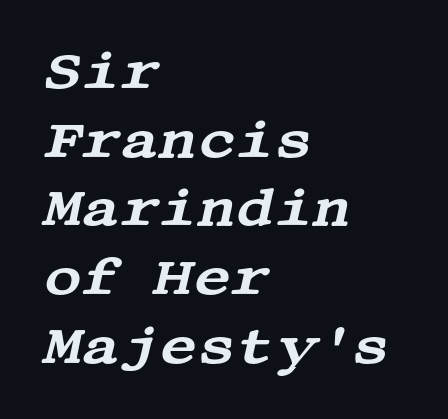
The typeface chosen for these lines features serifs. You could call the tracking neutral — neither tight nor loose. Is there much room between lines? A standard amount, neither cramped nor airy. This rendering uses left alignment, leaving the right contour irregular.
